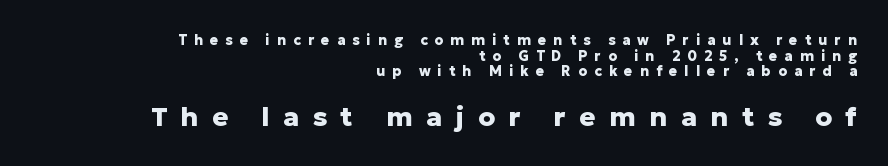
The tracking reads as deliberately expanded to a designer's eye. Where is the straight margin? On the right. In terms of posture, this sample is upright. Heavy, bold letterforms. Rows of type sit shoulder to shoulder in the vertical direction.
